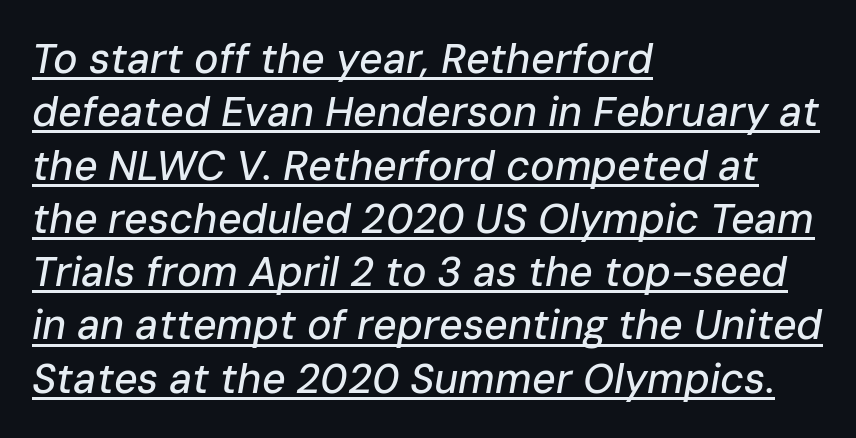
Style check: oblique. Each word holds together tightly as a unit, with standard inter-letter gaps. The words here are underlined. The face used here is proportionally spaced, like ordinary book or web type.
